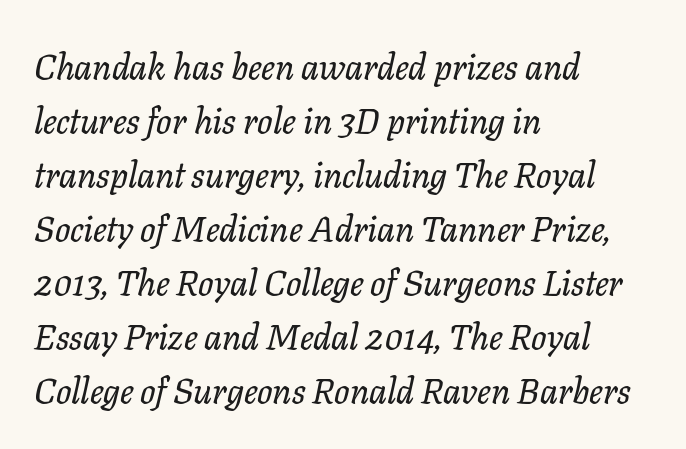
{"serif": "yes", "italic": "yes", "lean": "right", "slant_degrees": 11, "width": "normal", "stroke_contrast": "low", "x_height": "medium", "monospaced": "no", "underline": "no", "align": "left", "line_spacing": "normal", "line_spacing_ratio": 1.5, "letter_spacing": "normal", "letter_spacing_em": 0.0, "glyph_px": 36}
